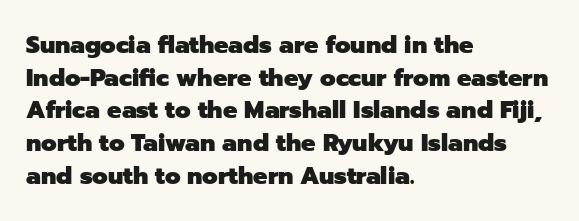
The rendering uses a moderate line-height, typical for paragraphs. The typography opts for an upright posture over an oblique one. Each word holds together tightly as a unit, with standard inter-letter gaps. Left-aligned paragraph, ragged on the right. The sample has been set heavy, in full bold. The string is rendered with underlining switched off.
